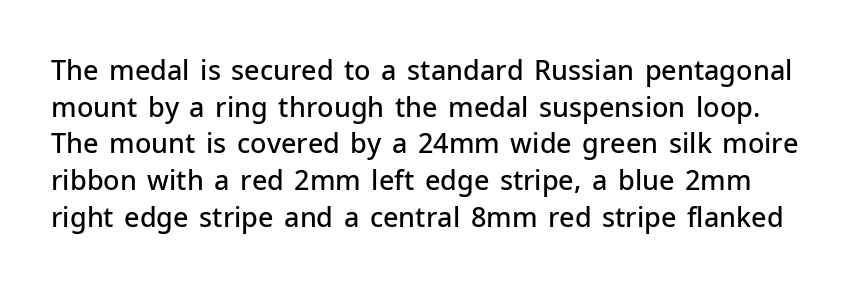
The rendering uses a semibold face; strokes are thickened but not to full bold. The letters sit at their default tracking, neither squeezed nor spread. Upright lettering throughout. Underlining? Definitely not there. Honestly, the row spacing looks completely unremarkable.
